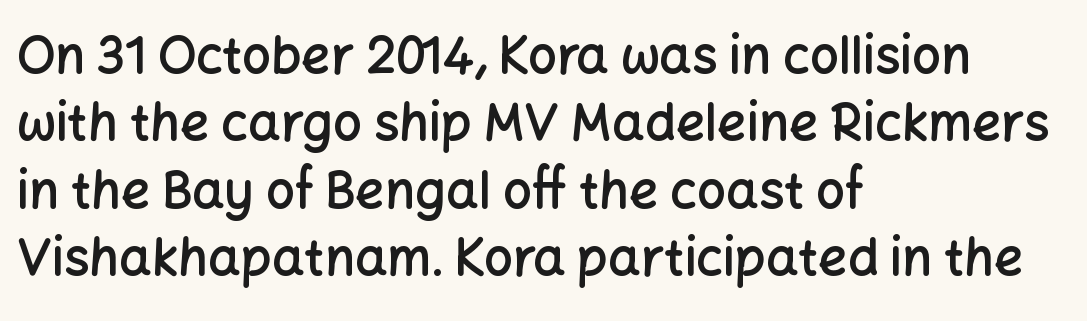
{"serif": "no", "italic": "no", "bold": "semi", "weight": "semibold", "width": "normal", "stroke_contrast": "low", "x_height": "medium", "monospaced": "no", "underline": "no", "align": "left", "line_spacing": "normal", "line_spacing_ratio": 1.32, "letter_spacing": "normal", "letter_spacing_em": 0.0, "glyph_px": 51}
